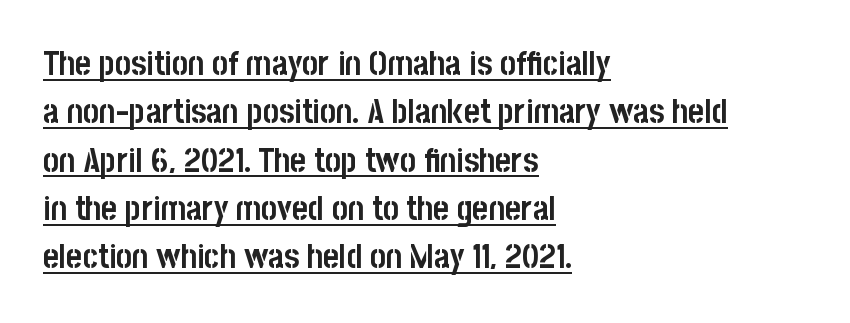
The image shows 34 px semibold, condensed sans-serif type, upright; set left-aligned, normal line spacing (1.42x), normal letter spacing, underlined; low stroke contrast and a large x-height.
